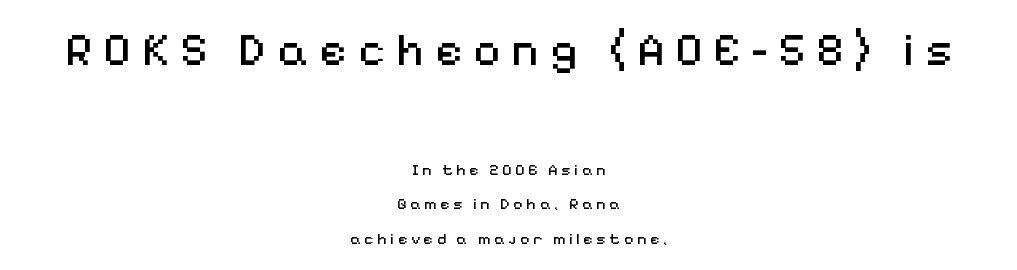
The image shows 47 px regular-weight sans-serif type, upright; set centered, loose line spacing (2.17x), unusually wide letter spacing (+0.23 em), not underlined; the first (top) block is 2.94x larger; medium stroke contrast and a medium x-height.
